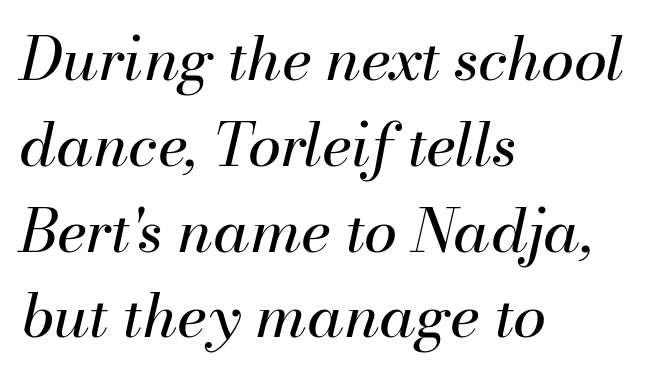
Q: Is the text bold? A: No.
Q: Is the text italic (slanted)? A: Yes, it leans right by about 13 degrees.
Q: Is the text underlined? A: No.
Q: How is the paragraph aligned? A: Left-aligned.
Q: Is the spacing between letters normal or unusually wide? A: Normal.
Q: Is the spacing between lines tight, normal or loose? A: Normal.
Q: Width (condensed, normal, or wide)? A: Normal.
Q: Stroke contrast? A: Medium.
Q: x-height? A: Small.
Q: Monospaced? A: No.
